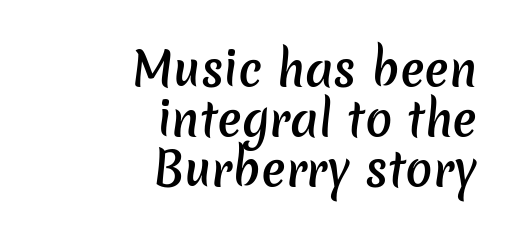
Classification — sans serif. Strokes here are thickened, but only to semibold level. The area under the type is left untouched. The passage shown has conventional tracking throughout. Varying glyph widths throughout — classic text-font behaviour.
